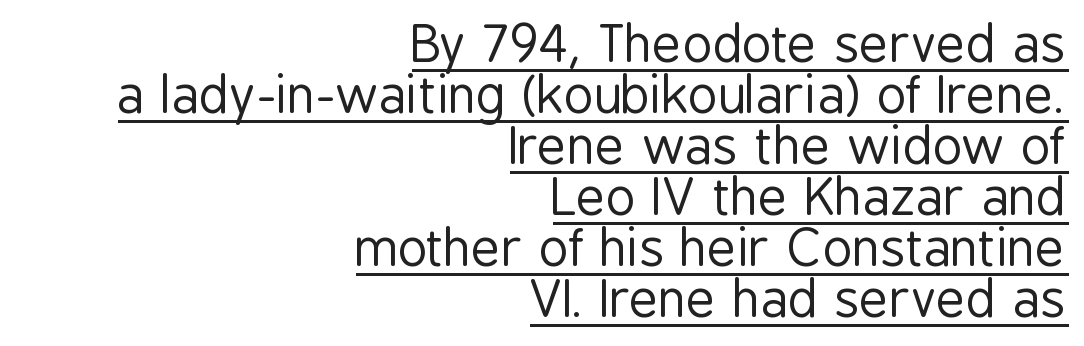
The letterforms sit at book weight or below. Do the characters align in a grid? No, the font is proportional. You can tell from the bare stems that sans-serif type was used. Horizontal alignment here is rightward, an uncommon choice for prose. The rendered words wear a rule along their underside.
